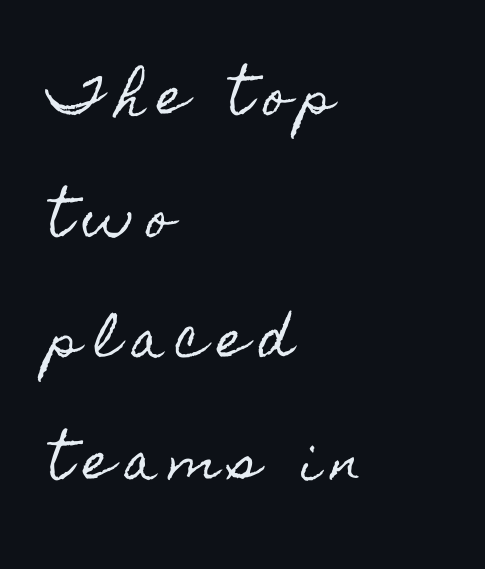
Every row of glyphs begins at an identical x-position on the left. You could not count columns in this text — the font is proportionally spaced. Descender tails drop into unmarked territory. A great deal of white space separates one row of letters from the next. The rendering inserts visible extra space after every character.
